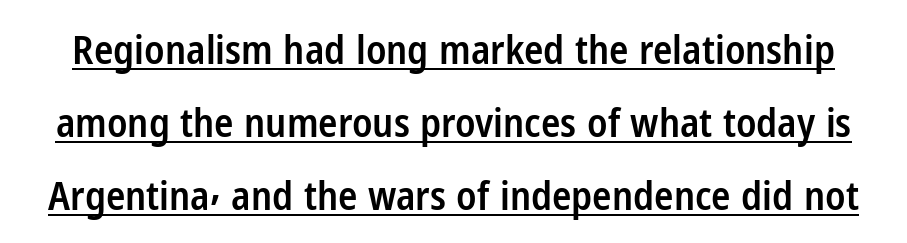
The image shows 40 px semibold, condensed sans-serif type, upright; set line spacing 1.82x, normal letter spacing, underlined; low stroke contrast and a medium x-height.
